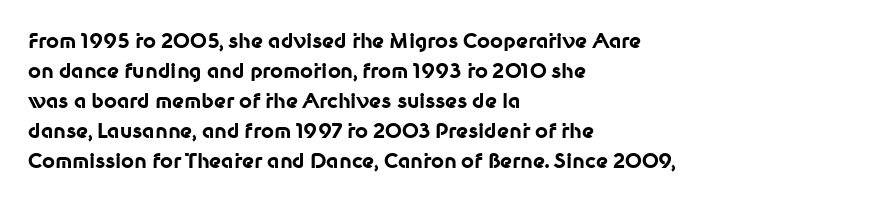
The image shows 20 px bold type, upright; set left-aligned, normal line spacing (1.5x), normal letter spacing, not underlined.
